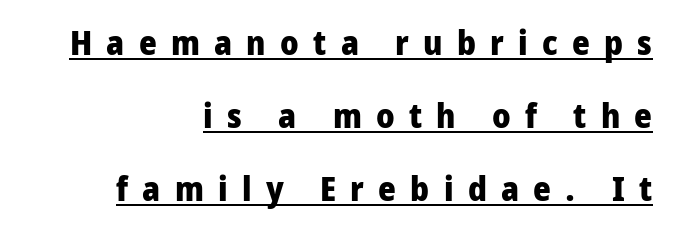
The image shows 34 px heavy sans-serif type, upright; set right-aligned, loose line spacing (2.15x), unusually wide letter spacing (+0.42 em), underlined; low stroke contrast and a medium x-height.
